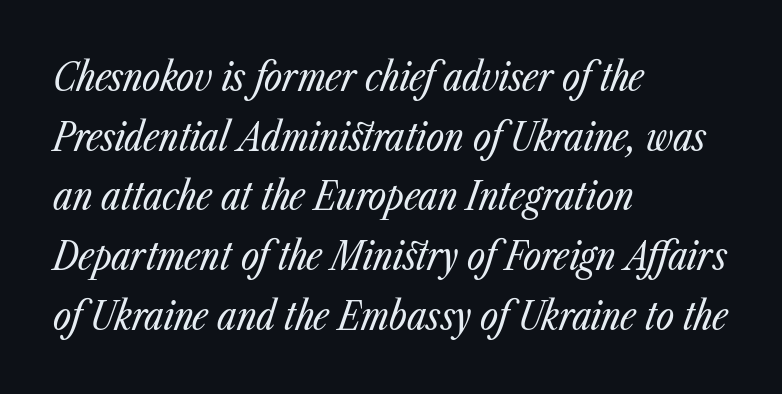
Q: Is the text bold? A: No.
Q: Is the text italic (slanted)? A: Yes, it leans right by about 23 degrees.
Q: Is the text underlined? A: No.
Q: How is the paragraph aligned? A: Left-aligned.
Q: Is the spacing between letters normal or unusually wide? A: Normal.
Q: Is the spacing between lines tight, normal or loose? A: Normal.
Q: Width (condensed, normal, or wide)? A: Condensed.
Q: Stroke contrast? A: Low.
Q: x-height? A: Medium.
Q: Monospaced? A: No.
